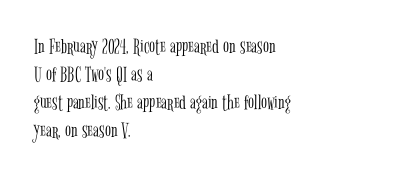
The image shows 22 px text type, upright; set left-aligned, normal line spacing (1.27x), normal letter spacing, not underlined.
